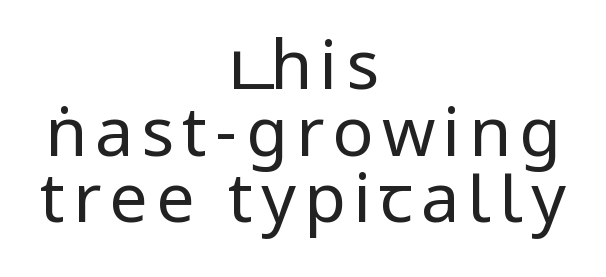
The image shows 68 px regular-weight, condensed sans-serif type, upright; set centered, tight line spacing (0.98x), not underlined; low stroke contrast and a large x-height.
